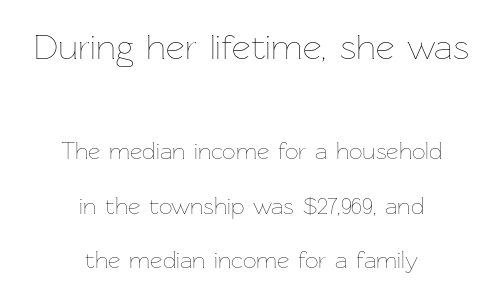
{"italic": "no", "bold": "no", "weight": "thin", "width": "normal", "stroke_contrast": "low", "x_height": "medium", "monospaced": "no", "underline": "no", "align": "center", "line_spacing": "loose", "line_spacing_ratio": 2.28, "letter_spacing": "normal", "letter_spacing_em": 0.0, "larger_block": "first", "size_ratio": 1.5, "glyph_px": 36}
